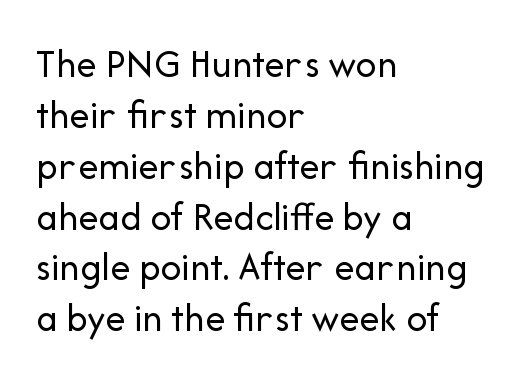
{"serif": "no", "italic": "no", "bold": "no", "weight": "regular", "width": "normal", "stroke_contrast": "low", "x_height": "medium", "monospaced": "no", "underline": "no", "align": "left", "line_spacing_ratio": 1.24, "letter_spacing": "normal", "letter_spacing_em": 0.0, "glyph_px": 41}
